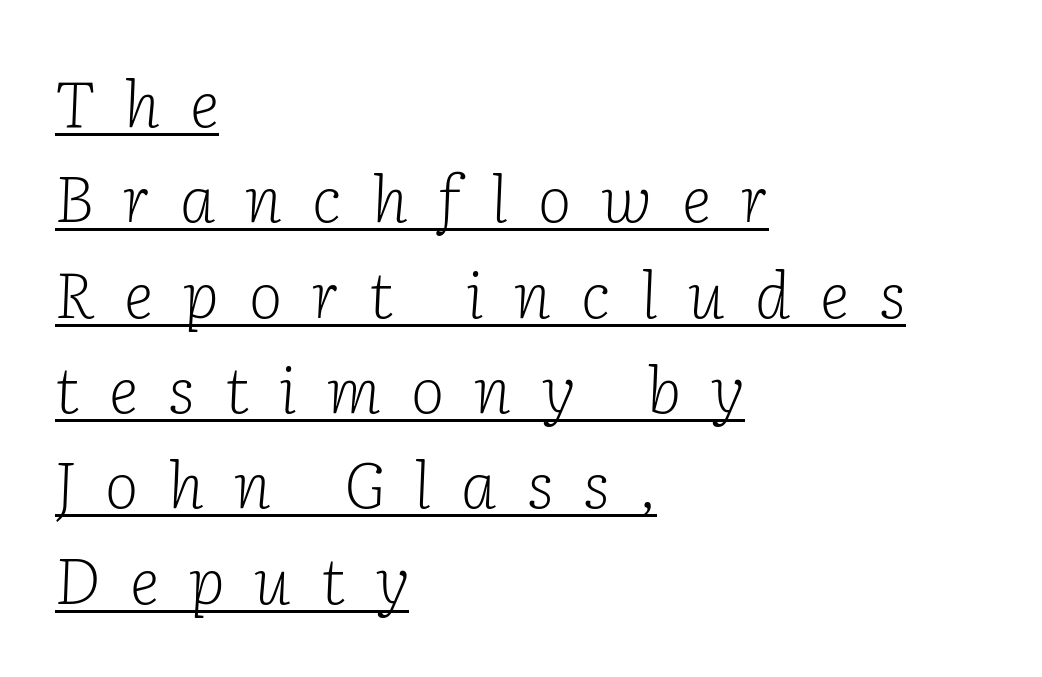
{"serif": "yes", "italic": "yes", "lean": "right", "slant_degrees": 2, "bold": "no", "weight": "light", "width": "normal", "stroke_contrast": "low", "x_height": "medium", "monospaced": "no", "underline": "yes", "align": "left", "line_spacing": "normal", "line_spacing_ratio": 1.49, "letter_spacing": "wide", "letter_spacing_em": 0.47, "glyph_px": 64}
